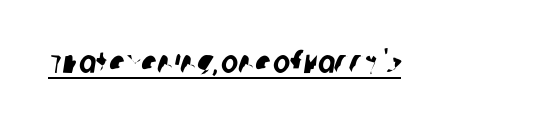
Q: Is the typeface a serif or a sans-serif typeface? A: Sans-serif.
Q: Is the text underlined? A: Yes.
Q: Is the spacing between letters normal or unusually wide? A: Normal.
Q: Width (condensed, normal, or wide)? A: Condensed.
Q: Stroke contrast? A: Low.
Q: x-height? A: Large.
Q: Monospaced? A: No.
